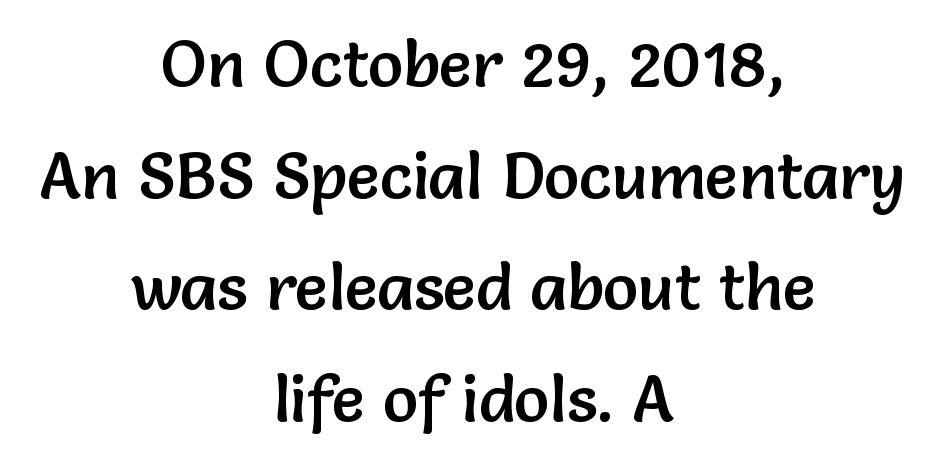
The image shows 66 px sans-serif type, upright; set centered, normal line spacing (1.69x), normal letter spacing, not underlined; low stroke contrast and a medium x-height.
